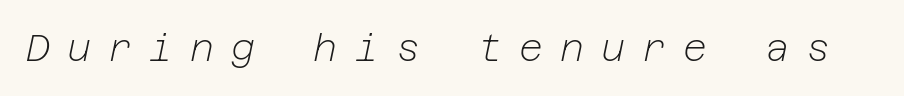
Here the glyphs are tracked loosely, breaking word shapes into spaced letters. Underline: absent. Notice how the stems are inclined rather than vertical — that's the hallmark of italics. The characters are drawn with everyday or finer stroke widths.
